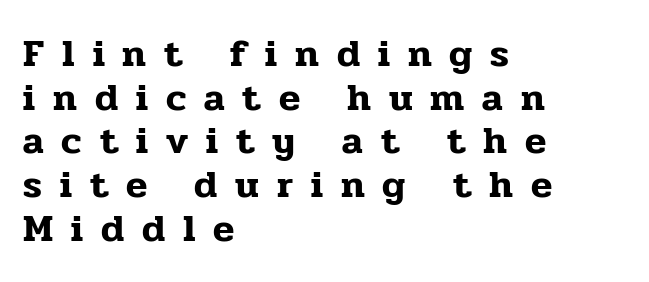
{"serif": "yes", "italic": "no", "width": "normal", "stroke_contrast": "low", "x_height": "medium", "monospaced": "no", "underline": "no", "align": "left", "line_spacing": "tight", "line_spacing_ratio": 1.12, "letter_spacing": "wide", "letter_spacing_em": 0.46, "glyph_px": 39}
